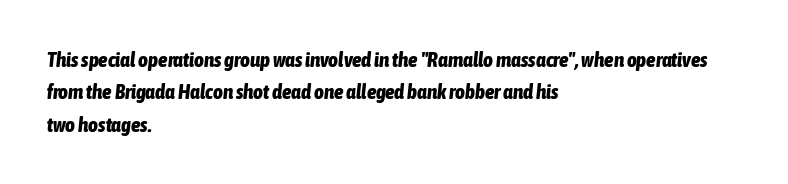
Caption: multi-line text, flush left, ragged right. This is heavy type, rendered in bold. Leading matches the norm, producing a regular column. Type without underlining. Standard letterfit; no display-style spreading of the glyphs. A typesetter would mark this as italic.
